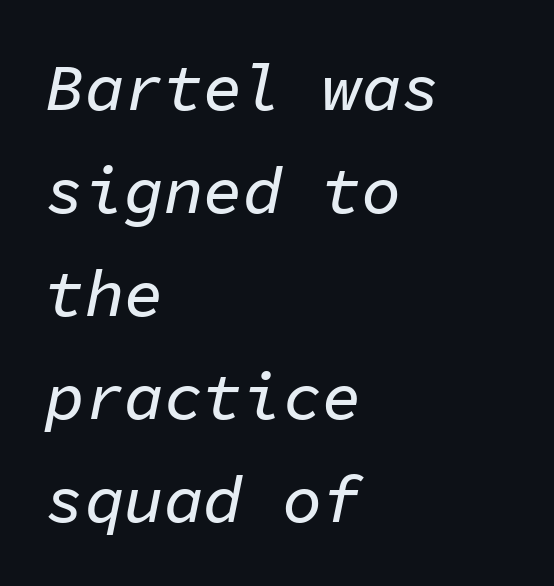
The image shows 66 px text type, italic (leaning right), monospaced; set left-aligned, normal line spacing (1.56x), normal letter spacing, not underlined; low stroke contrast and a medium x-height.
